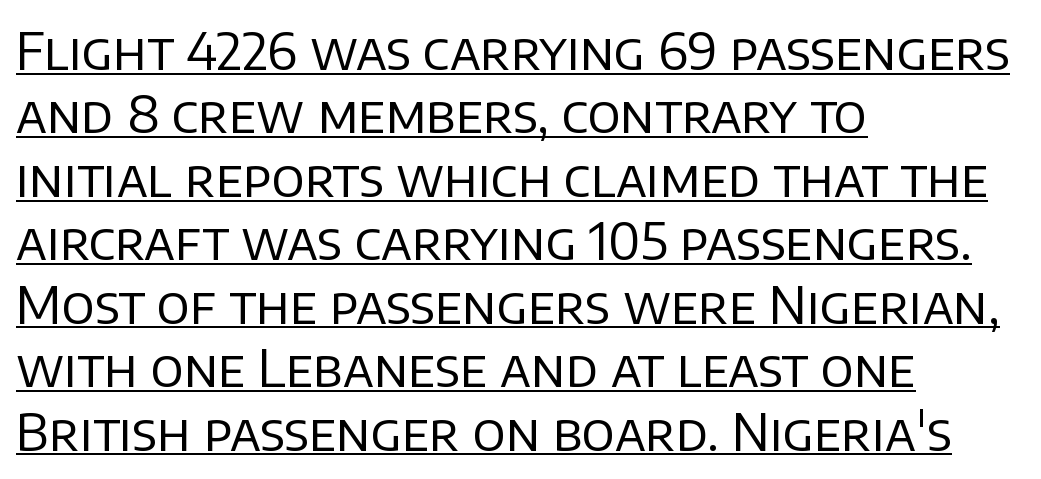
Letterform terminals end flat and unadorned throughout the passage. The type sits square on the baseline with zero lean. The glyphs are accompanied by a horizontal stroke just below them. The characters are drawn with everyday or finer stroke widths.
